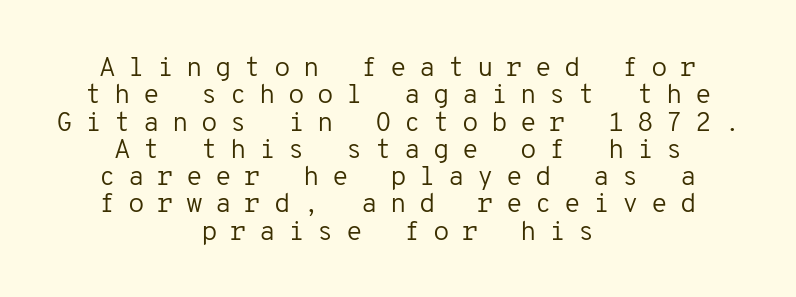
The image shows 27 px text type, upright; set centered, tight line spacing (1.01x), unusually wide letter spacing (+0.46 em), not underlined.
